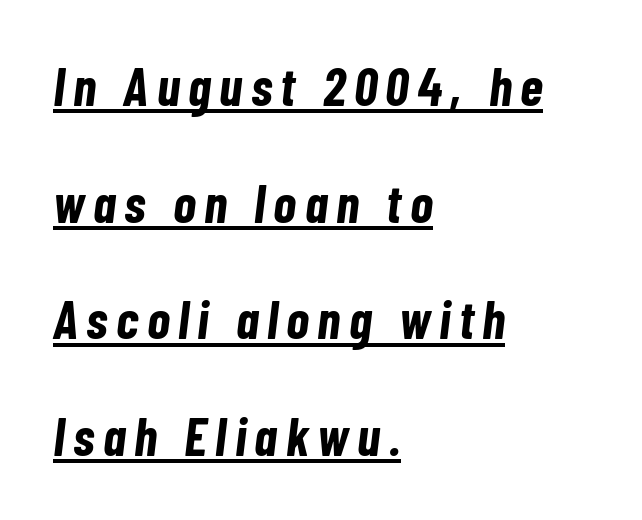
The image shows 53 px bold, condensed type, italic (leaning right); set left-aligned, loose line spacing (2.2x), underlined; low stroke contrast and a medium x-height.
